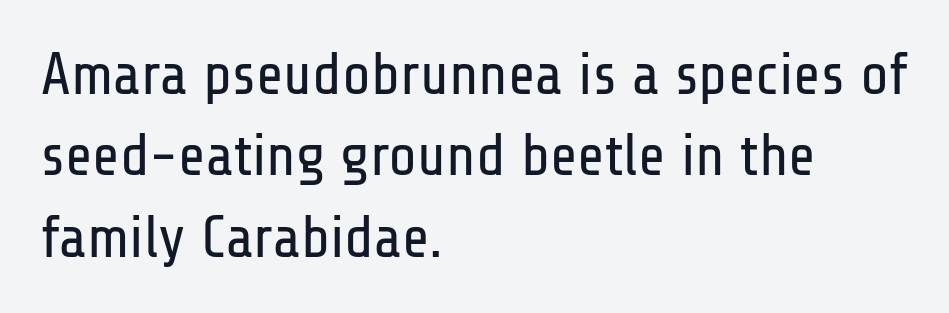
Q: Is the text bold? A: No.
Q: Is the text italic (slanted)? A: No, it is upright.
Q: Is the typeface a serif or a sans-serif typeface? A: Sans-serif.
Q: Is the text underlined? A: No.
Q: How is the paragraph aligned? A: Left-aligned.
Q: Is the spacing between letters normal or unusually wide? A: Normal.
Q: Is the spacing between lines tight, normal or loose? A: Normal.
Q: Width (condensed, normal, or wide)? A: Condensed.
Q: Stroke contrast? A: Low.
Q: x-height? A: Medium.
Q: Monospaced? A: No.
